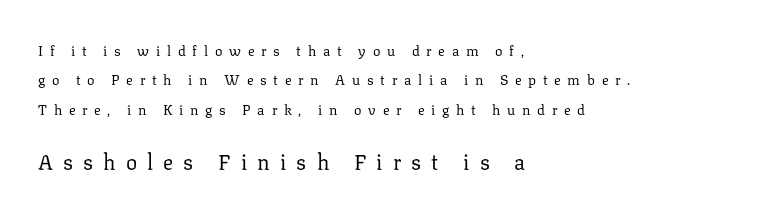
The image shows 21 px text type, upright; set left-aligned, loose line spacing (2.09x), unusually wide letter spacing (+0.48 em), not underlined; the second (bottom) block is 1.5x larger.
